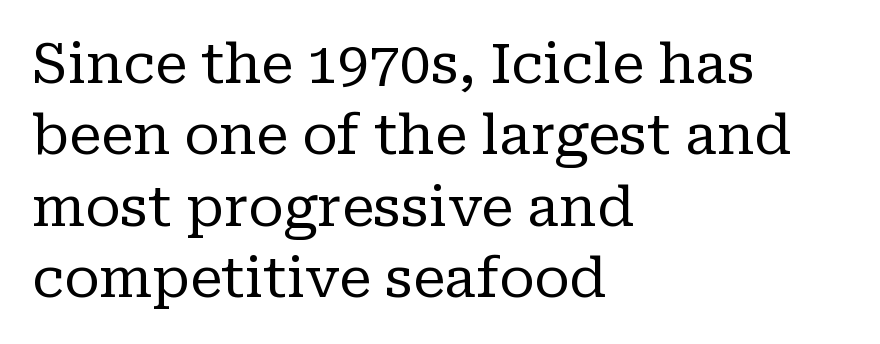
The image shows 55 px regular-weight serif type, upright; set left-aligned, normal line spacing (1.3x), normal letter spacing, not underlined; low stroke contrast and a medium x-height.
